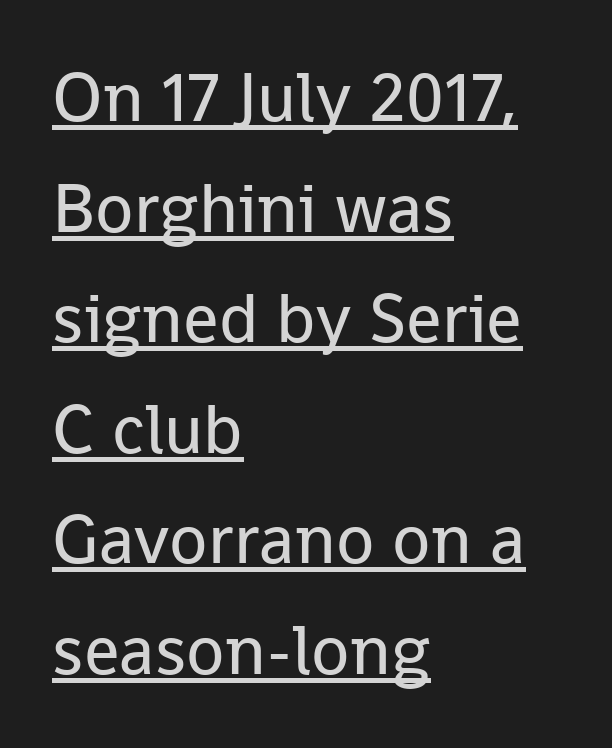
The image shows 70 px regular-weight sans-serif type, upright; set left-aligned, normal line spacing (1.58x), normal letter spacing, underlined; low stroke contrast and a medium x-height.
